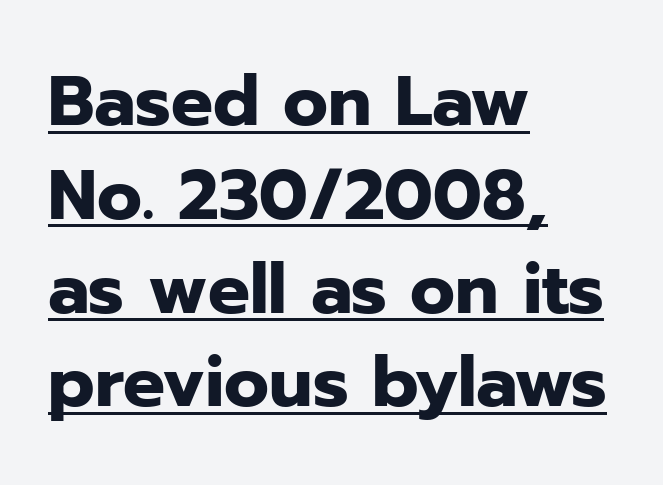
These lines are rendered in a variable-pitch font. One glance says typical: line gaps are just what's usual. Examine the stroke ends and you'll find no serifs. Check the space under the baseline: a stroke is drawn there. The lettering holds an erect, upright posture throughout.
